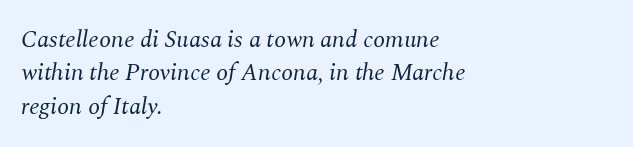
The image shows 24 px text type, italic (leaning right); set left-aligned, normal line spacing (1.39x), normal letter spacing, not underlined.
